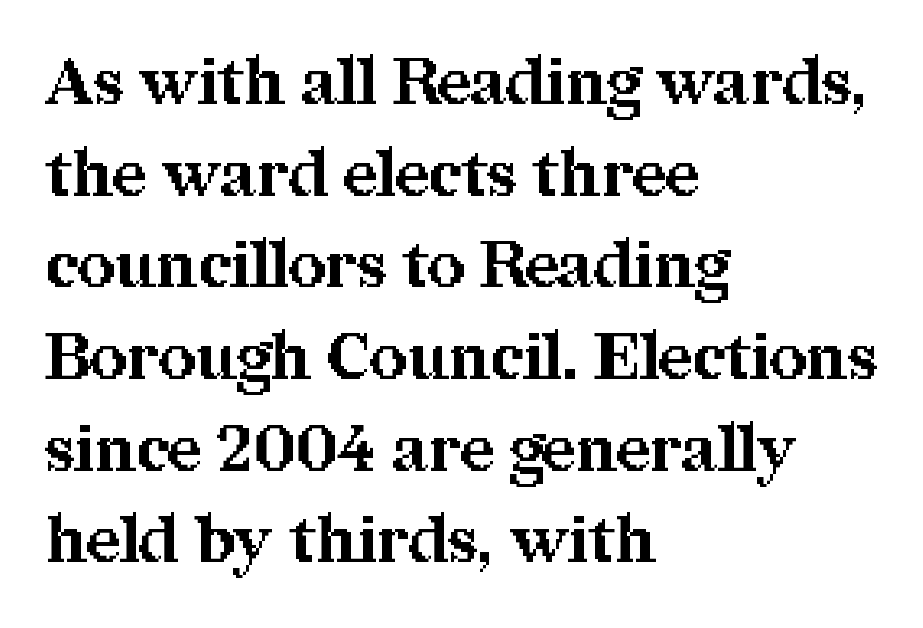
Q: Is the text bold? A: Yes.
Q: Is the text italic (slanted)? A: No, it is upright.
Q: Is the typeface a serif or a sans-serif typeface? A: Serif.
Q: Is the text underlined? A: No.
Q: How is the paragraph aligned? A: Left-aligned.
Q: Is the spacing between letters normal or unusually wide? A: Normal.
Q: Is the spacing between lines tight, normal or loose? A: Normal.
Q: Width (condensed, normal, or wide)? A: Normal.
Q: Stroke contrast? A: Medium.
Q: x-height? A: Medium.
Q: Monospaced? A: No.
